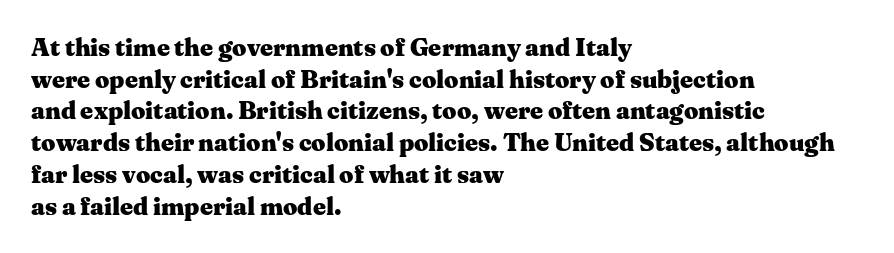
Short and long lines alike share a common starting point at left. The vertical gap from one line to the next is medium. Does the lettering tilt? It doesn't — this is upright. Underline: absent. The tracking reads as untouched default to a designer's eye. Chunky letters — that's bold for sure.
